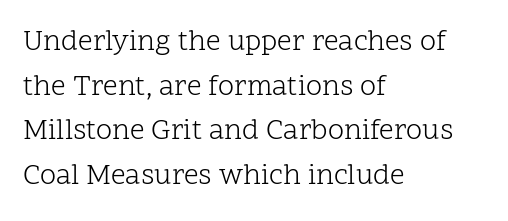
{"serif": "yes", "italic": "no", "bold": "no", "weight": "light", "width": "normal", "stroke_contrast": "low", "x_height": "medium", "monospaced": "no", "underline": "no", "align": "left", "line_spacing": "normal", "line_spacing_ratio": 1.54, "letter_spacing": "normal", "letter_spacing_em": 0.0, "glyph_px": 29}
